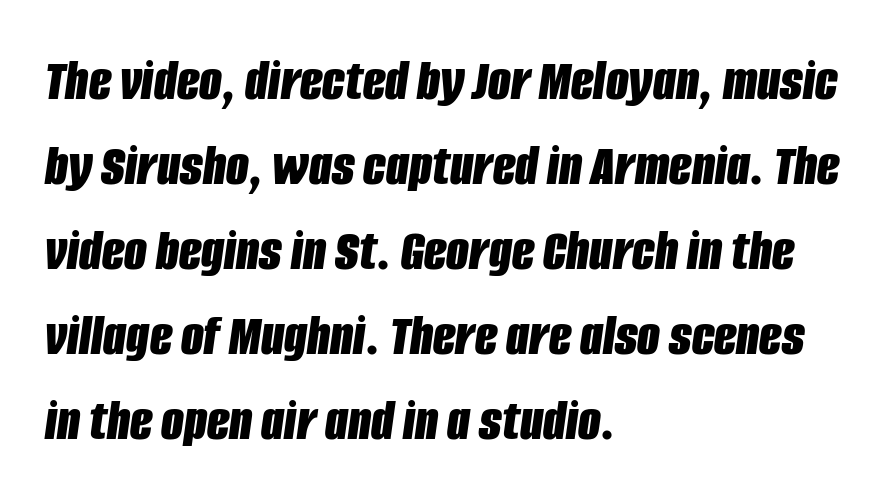
Q: Is the text bold? A: Yes.
Q: Is the text italic (slanted)? A: Yes, it leans right by about 8 degrees.
Q: Is the text underlined? A: No.
Q: How is the paragraph aligned? A: Left-aligned.
Q: Is the spacing between letters normal or unusually wide? A: Normal.
Q: Is the spacing between lines tight, normal or loose? A: Normal.
Q: Width (condensed, normal, or wide)? A: Condensed.
Q: Stroke contrast? A: Low.
Q: x-height? A: Large.
Q: Monospaced? A: No.
